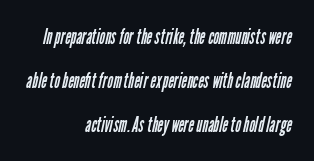
Is this a heavy cut? Hardly; it is regular or lighter. Is the letter spacing exaggerated? No — it looks like the ordinary default. Line ends are locked; line starts wander. Is there much room between lines? Yes — plenty of vertical air separates them. The glyphs are unaccompanied by any horizontal stroke below them.
